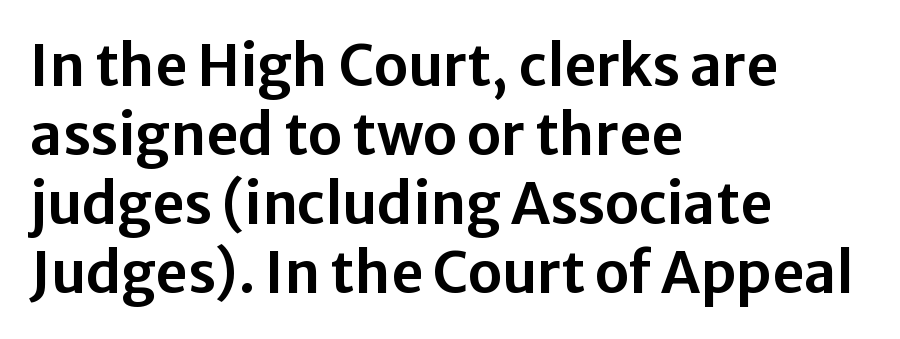
{"serif": "no", "italic": "no", "width": "normal", "stroke_contrast": "low", "x_height": "medium", "monospaced": "no", "underline": "no", "align": "left", "line_spacing_ratio": 1.23, "letter_spacing": "normal", "letter_spacing_em": 0.0, "glyph_px": 56}
